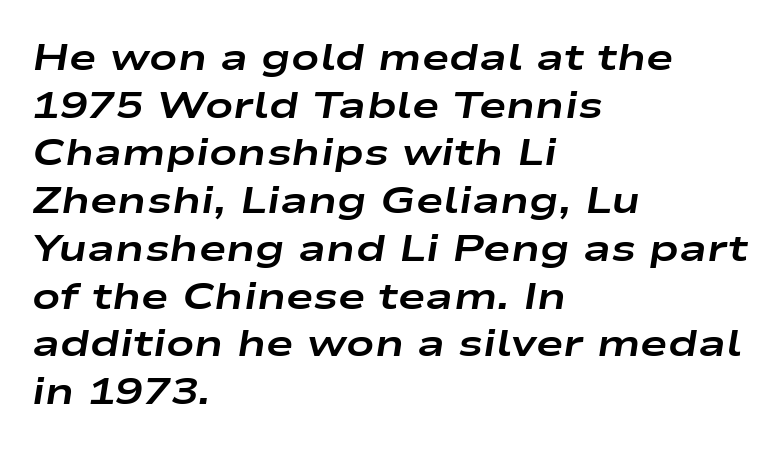
Look at the tracking — it's just the regular setting, nothing added. Spacing verdict: proportional, widths tailored to each character. A typesetter would call this leading conventional body-copy spacing. Emphasis-style slanted type is in use.
